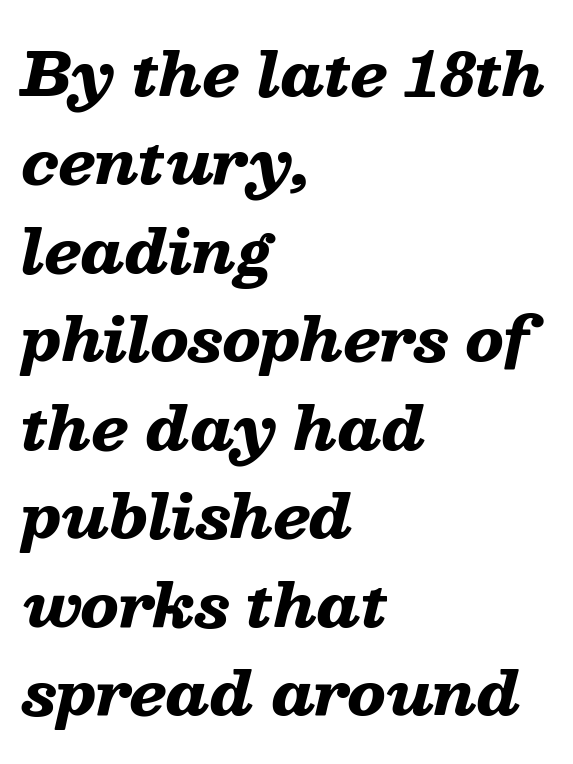
{"italic": "yes", "lean": "right", "slant_degrees": 13, "bold": "yes", "weight": "heavy", "width": "wide", "stroke_contrast": "low", "x_height": "medium", "monospaced": "no", "underline": "no", "align": "left", "line_spacing": "normal", "line_spacing_ratio": 1.5, "letter_spacing": "normal", "letter_spacing_em": 0.0, "glyph_px": 59}
